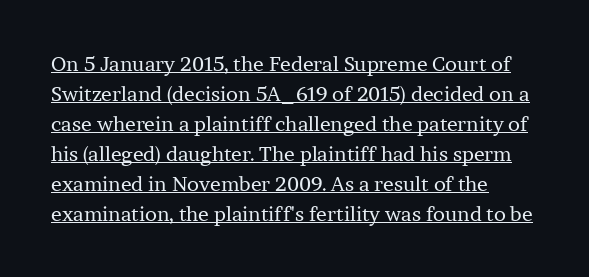
The image shows 20 px text type, upright; set left-aligned, normal line spacing (1.5x), normal letter spacing, underlined.
